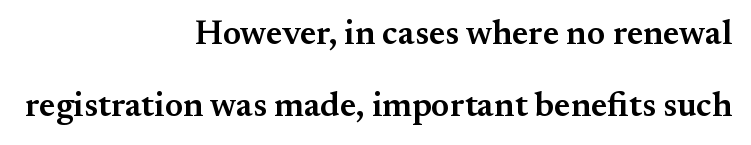
The image shows 34 px semibold serif type, upright; set right-aligned, loose line spacing (2.11x), normal letter spacing, not underlined; medium stroke contrast and a small x-height.
